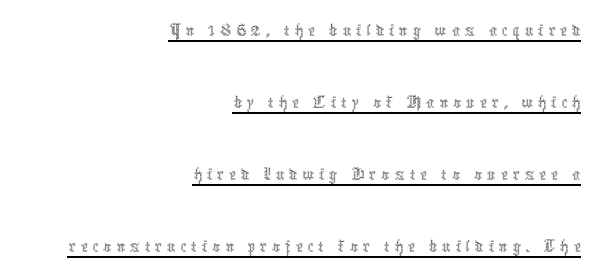
Q: Is the text bold? A: No.
Q: Is the text italic (slanted)? A: No, it is upright.
Q: Is the text underlined? A: Yes.
Q: How is the paragraph aligned? A: Right-aligned.
Q: Width (condensed, normal, or wide)? A: Condensed.
Q: x-height? A: Medium.
Q: Monospaced? A: No.
